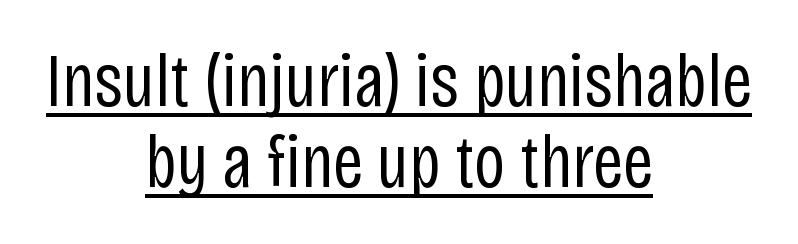
The image shows 76 px regular-weight, condensed sans-serif type, upright; set centered, tight line spacing (1.07x), normal letter spacing, underlined; low stroke contrast and a large x-height.
